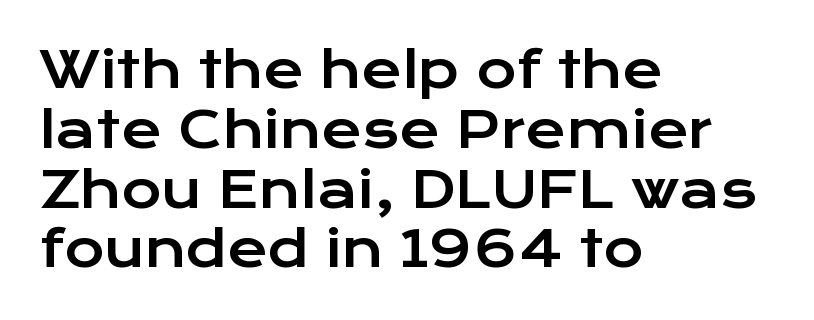
Q: Is the text italic (slanted)? A: No, it is upright.
Q: Is the typeface a serif or a sans-serif typeface? A: Sans-serif.
Q: Is the text underlined? A: No.
Q: How is the paragraph aligned? A: Left-aligned.
Q: Is the spacing between letters normal or unusually wide? A: Normal.
Q: Width (condensed, normal, or wide)? A: Wide.
Q: Stroke contrast? A: Low.
Q: x-height? A: Medium.
Q: Monospaced? A: No.
